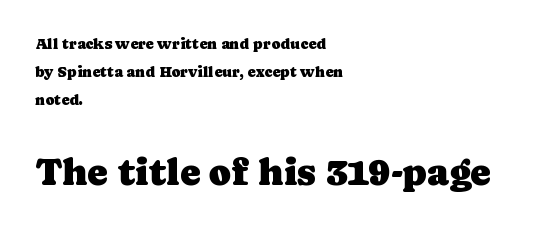
Any mark beneath the type? The region is blank. These two chunks differ in scale, with the bottom chunk taking the larger measure. This sample is left-justified, so line endings fall wherever the words run out. A typesetter would call this proportional, since set widths differ per character. Look at the bottom of the vertical strokes: they flare into serifs here.
